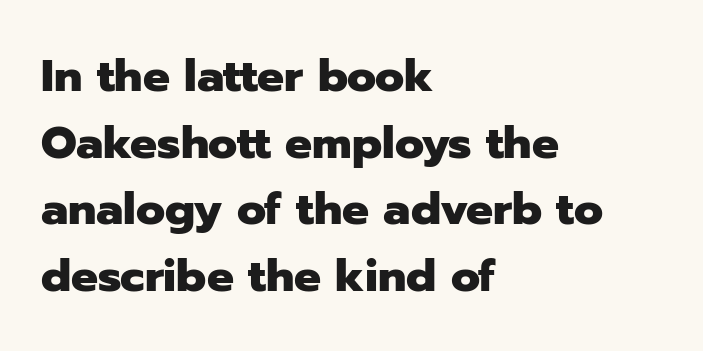
{"serif": "no", "italic": "no", "bold": "yes", "weight": "heavy", "width": "normal", "stroke_contrast": "low", "x_height": "medium", "monospaced": "no", "underline": "no", "align": "left", "line_spacing": "normal", "line_spacing_ratio": 1.48, "letter_spacing": "normal", "letter_spacing_em": 0.0, "glyph_px": 45}
